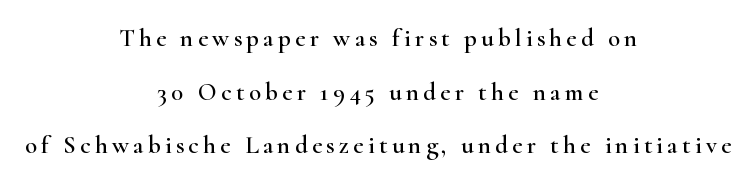
Q: Is the text italic (slanted)? A: No, it is upright.
Q: Is the text underlined? A: No.
Q: How is the paragraph aligned? A: Centered.
Q: Is the spacing between lines tight, normal or loose? A: Loose.
